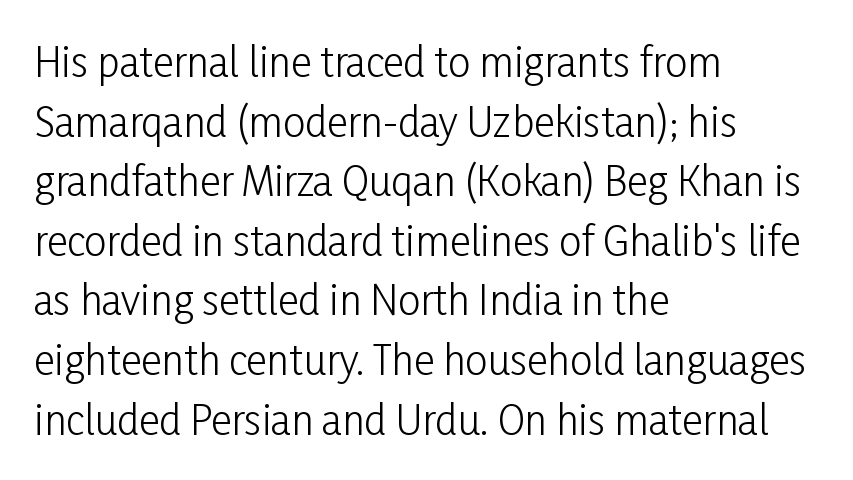
{"serif": "no", "italic": "no", "bold": "no", "weight": "light", "width": "condensed", "stroke_contrast": "low", "x_height": "medium", "monospaced": "no", "underline": "no", "align": "left", "line_spacing": "normal", "line_spacing_ratio": 1.49, "letter_spacing": "normal", "letter_spacing_em": 0.0, "glyph_px": 40}
